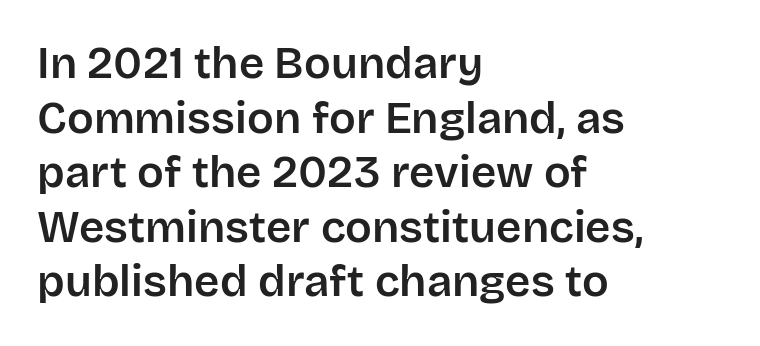
The image shows 44 px sans-serif type, upright; set left-aligned, line spacing 1.24x, normal letter spacing, not underlined; low stroke contrast and a large x-height.
